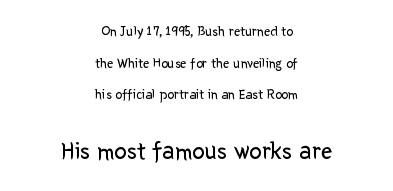
Q: Is the text bold? A: No.
Q: Is the text italic (slanted)? A: No, it is upright.
Q: Is the text underlined? A: No.
Q: How is the paragraph aligned? A: Centered.
Q: Is the spacing between letters normal or unusually wide? A: Normal.
Q: Is the spacing between lines tight, normal or loose? A: Loose.
Q: Which block of text is set in a larger size, the first (top) or the second (bottom)? A: The second (bottom) one.
